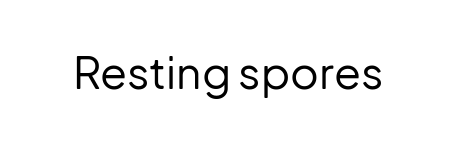
Q: Is the text bold? A: No.
Q: Is the text italic (slanted)? A: No, it is upright.
Q: Is the typeface a serif or a sans-serif typeface? A: Sans-serif.
Q: Is the text underlined? A: No.
Q: Is the spacing between letters normal or unusually wide? A: Normal.
Q: Width (condensed, normal, or wide)? A: Normal.
Q: Stroke contrast? A: Low.
Q: x-height? A: Medium.
Q: Monospaced? A: No.
